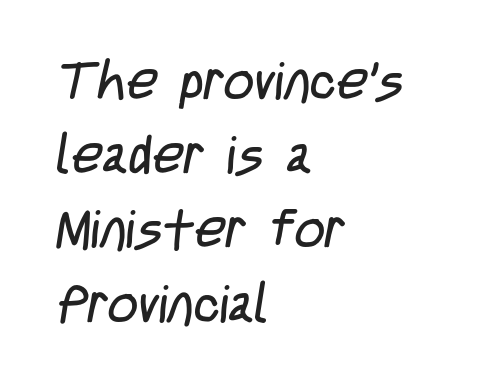
You could call the tracking neutral — neither tight nor loose. The type family on display is of the sans-serif kind. Every row of glyphs begins at an identical x-position on the left. The passage shown is not bold in any degree. Character widths vary here, with narrow letters taking less room than wide ones.
